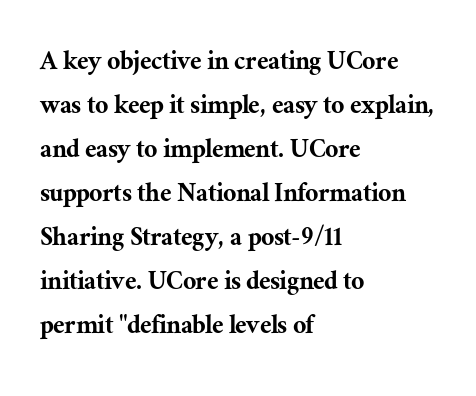
Stroke terminals: seriffed. You can tell it's not italic because the verticals are truly vertical. Short and long lines alike share a common starting point at left. Varying glyph widths throughout — classic text-font behaviour.
